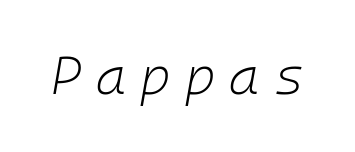
The image shows 52 px light type, italic (leaning right), monospaced; set unusually wide letter spacing (+0.27 em), not underlined; low stroke contrast and a medium x-height.
